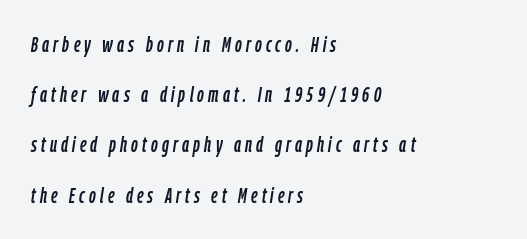
{"italic": "yes", "lean": "right", "slant_degrees": 9, "underline": "no", "align": "left", "line_spacing": "loose", "line_spacing_ratio": 2.39, "letter_spacing": "wide", "letter_spacing_em": 0.2, "glyph_px": 21}
